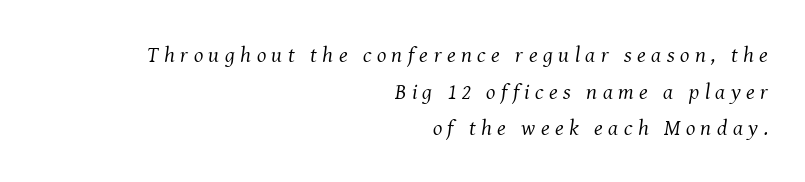
When letters slant like this, we call the style italic. The words here are not underlined. The passage shown has open, widely tracked lettering throughout. The designer left line spacing at the default. Teacher's note: observe the even right margin — that is flush-right alignment. The typeface has the unassuming heft of standard copy or less.
